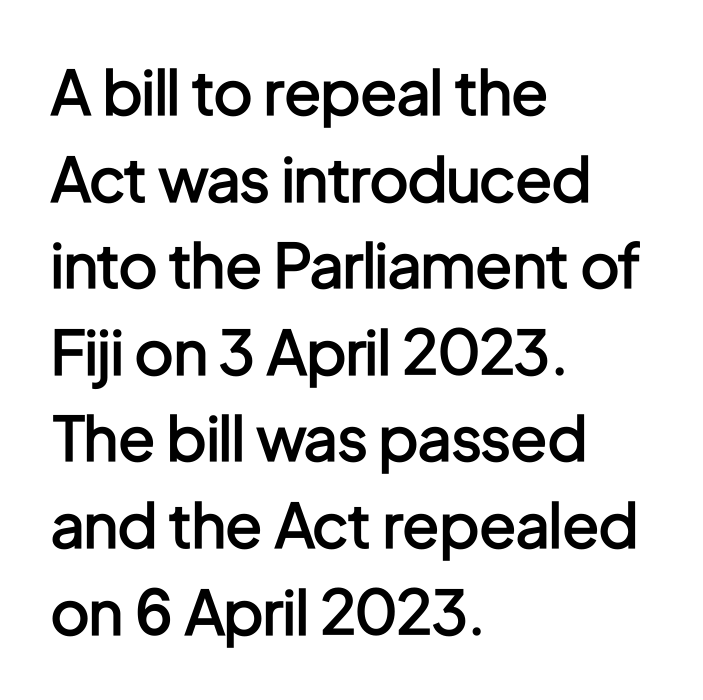
The image shows 61 px semibold, condensed sans-serif type, upright; set left-aligned, normal line spacing (1.42x), normal letter spacing, not underlined; low stroke contrast and a medium x-height.
